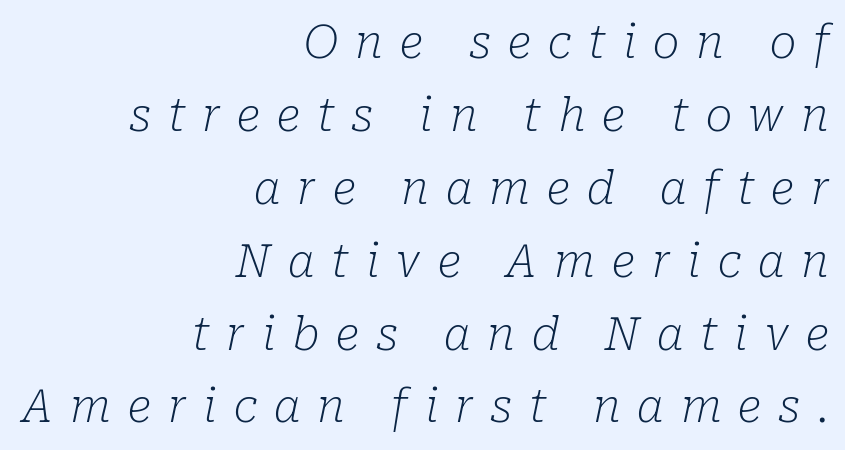
Q: Is the text bold? A: No.
Q: Is the text italic (slanted)? A: Yes, it leans right by about 10 degrees.
Q: Is the typeface a serif or a sans-serif typeface? A: Serif.
Q: Is the text underlined? A: No.
Q: How is the paragraph aligned? A: Right-aligned.
Q: Is the spacing between letters normal or unusually wide? A: Unusually wide.
Q: Is the spacing between lines tight, normal or loose? A: Normal.
Q: Width (condensed, normal, or wide)? A: Normal.
Q: Stroke contrast? A: Low.
Q: x-height? A: Medium.
Q: Monospaced? A: No.
